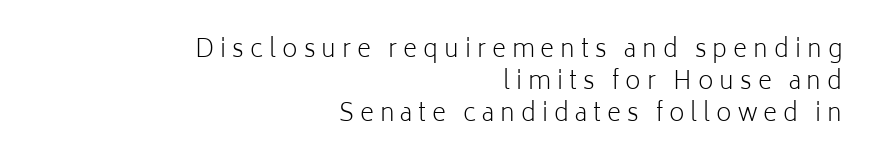
Q: Is the text bold? A: No.
Q: Is the text italic (slanted)? A: No, it is upright.
Q: Is the text underlined? A: No.
Q: How is the paragraph aligned? A: Right-aligned.
Q: Is the spacing between letters normal or unusually wide? A: Unusually wide.
Q: Is the spacing between lines tight, normal or loose? A: Normal.
